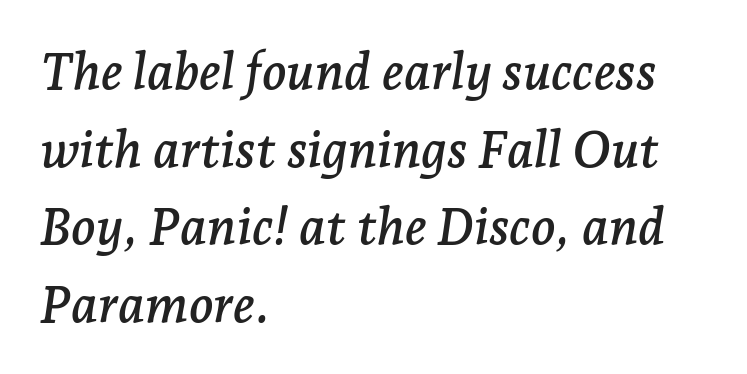
The image shows 51 px serif type, italic (leaning right); set left-aligned, normal line spacing (1.52x), normal letter spacing, not underlined; low stroke contrast and a medium x-height.
